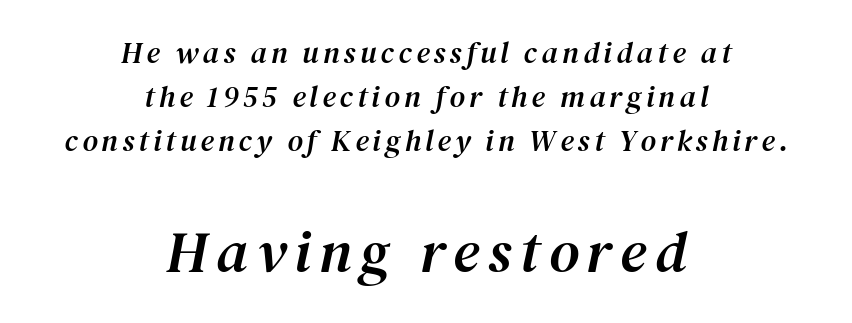
The image shows 59 px serif type, italic (leaning right); set centered, normal line spacing (1.46x), not underlined; the second (bottom) block is 1.97x larger; medium stroke contrast and a medium x-height.
